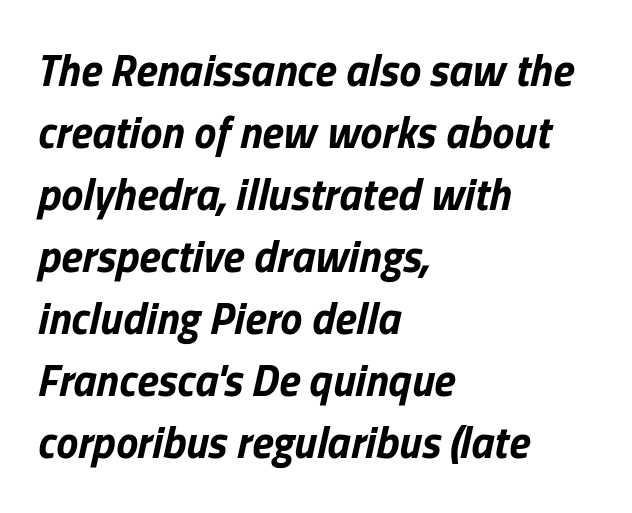
The image shows 44 px bold type, italic (leaning right); set left-aligned, normal line spacing (1.41x), normal letter spacing, not underlined; low stroke contrast and a medium x-height.
